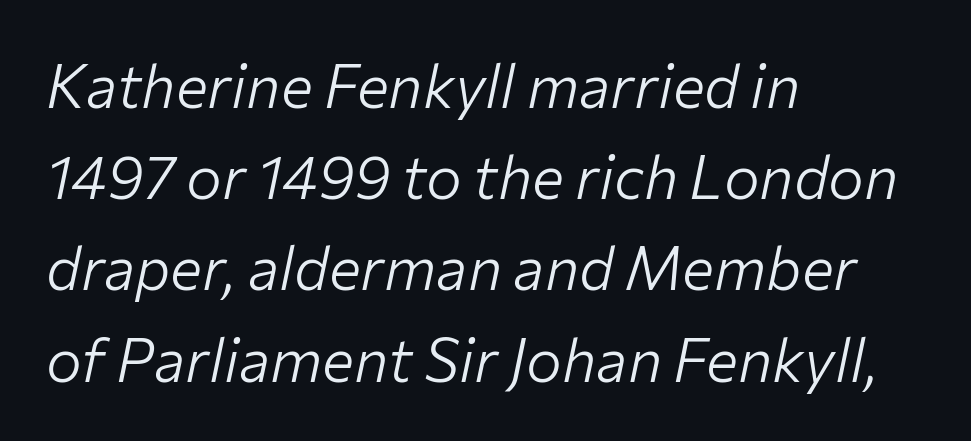
{"italic": "yes", "lean": "right", "slant_degrees": 12, "bold": "no", "weight": "light", "width": "normal", "stroke_contrast": "low", "x_height": "medium", "monospaced": "no", "underline": "no", "align": "left", "line_spacing": "normal", "line_spacing_ratio": 1.52, "letter_spacing": "normal", "letter_spacing_em": 0.0, "glyph_px": 60}
